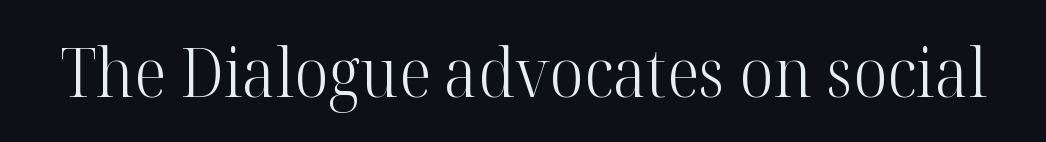
Q: Is the text bold? A: No.
Q: Is the text italic (slanted)? A: No, it is upright.
Q: Is the typeface a serif or a sans-serif typeface? A: Serif.
Q: Is the text underlined? A: No.
Q: Is the spacing between letters normal or unusually wide? A: Normal.
Q: Width (condensed, normal, or wide)? A: Normal.
Q: Stroke contrast? A: High.
Q: x-height? A: Medium.
Q: Monospaced? A: No.
